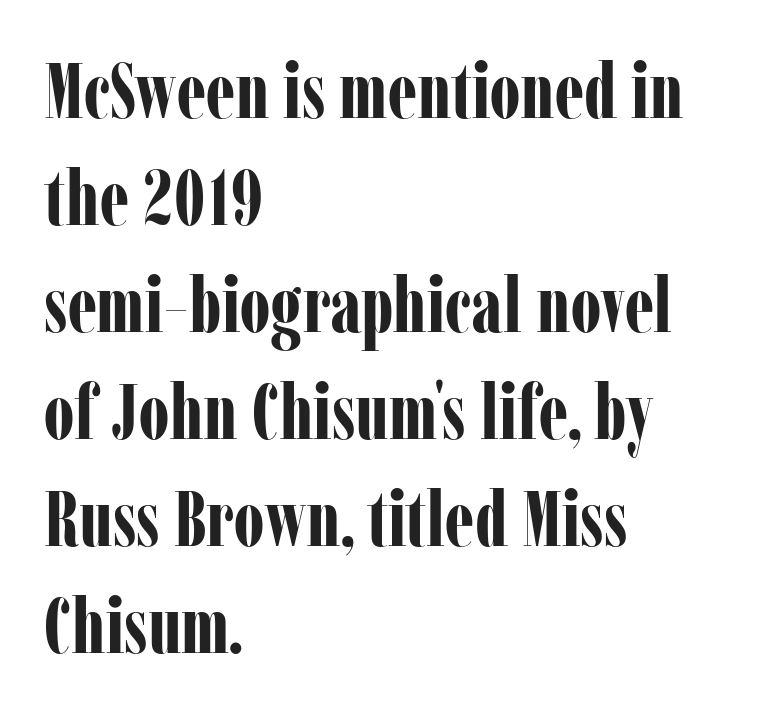
The image shows 77 px bold, condensed serif type, upright; set left-aligned, normal line spacing (1.39x), normal letter spacing, not underlined; low stroke contrast and a medium x-height.
